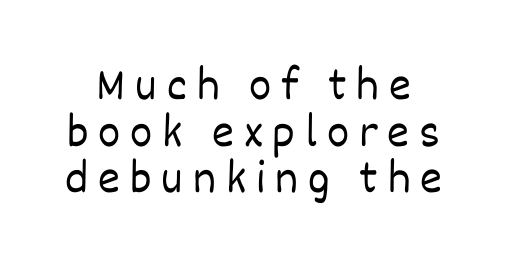
{"italic": "no", "bold": "no", "weight": "light", "width": "normal", "stroke_contrast": "low", "x_height": "large", "monospaced": "no", "underline": "no", "line_spacing": "tight", "line_spacing_ratio": 0.99, "letter_spacing": "wide", "letter_spacing_em": 0.21, "glyph_px": 47}
